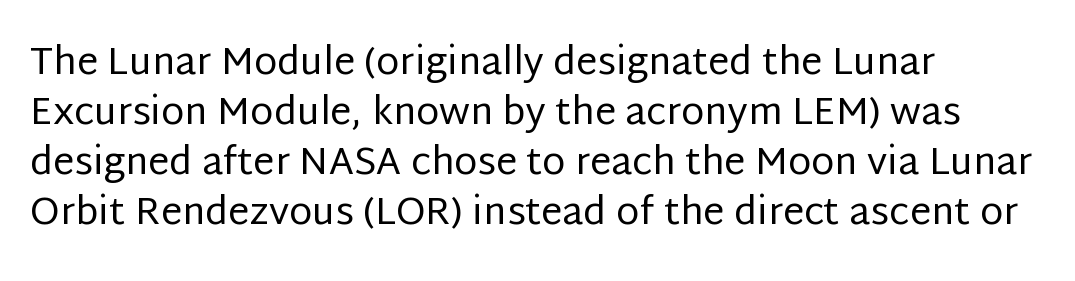
Note: no serifs on the glyphs. Horizontally, the lines are justified to the leading edge only. Clear beneath every line of the passage. Does the lettering tilt? It doesn't — this is upright. Notice how descenders clear the ascenders below comfortably — that's standard leading. Is this a fixed-width face? No — the glyphs have proportional, varying widths.
